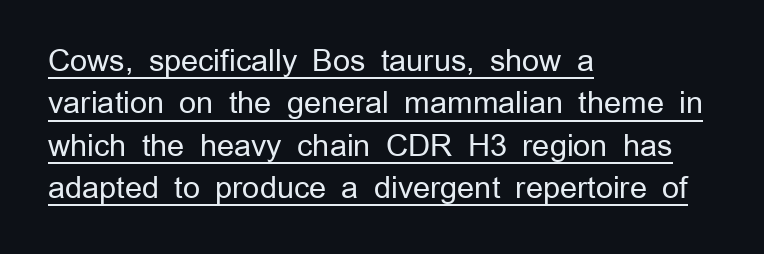
{"serif": "no", "italic": "no", "bold": "no", "weight": "regular", "width": "normal", "stroke_contrast": "low", "x_height": "medium", "monospaced": "no", "underline": "yes", "align": "left", "line_spacing": "normal", "line_spacing_ratio": 1.41, "letter_spacing": "normal", "letter_spacing_em": 0.0, "glyph_px": 30}
